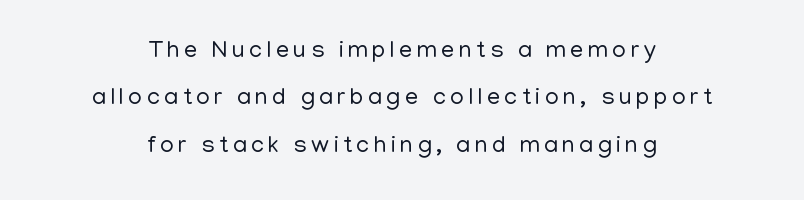
Q: Is the text bold? A: No.
Q: Is the text italic (slanted)? A: No, it is upright.
Q: Is the text underlined? A: No.
Q: How is the paragraph aligned? A: Centered.
Q: Is the spacing between lines tight, normal or loose? A: Loose.
